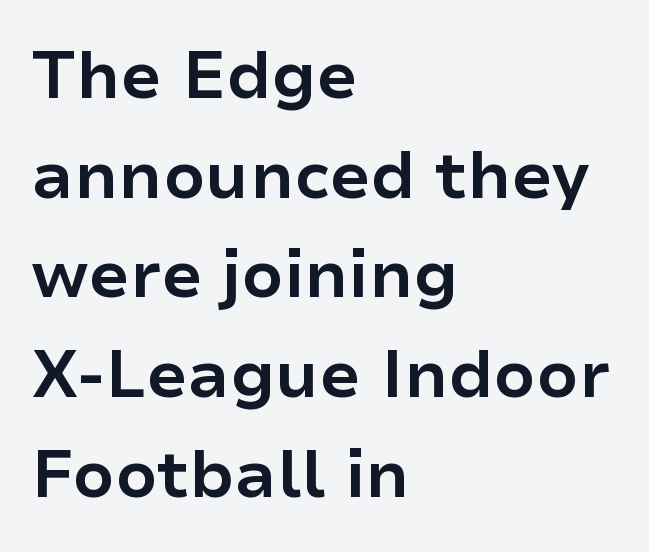
The image shows 66 px bold sans-serif type, upright; set left-aligned, normal line spacing (1.51x), normal letter spacing, not underlined; low stroke contrast and a medium x-height.
